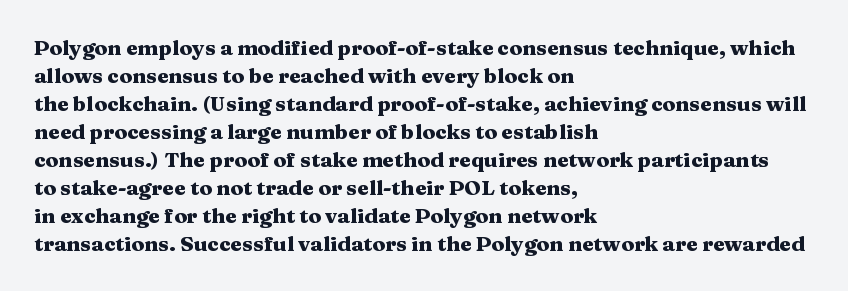
Style check: upright. Reading down the block, your eye returns to a fixed left position each line. This rendering leaves character spacing at its baseline value. Check under the words: just untouched page.
